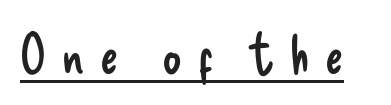
The image shows 54 px regular-weight, condensed sans-serif type, upright; set unusually wide letter spacing (+0.29 em), underlined; low stroke contrast and a small x-height.
